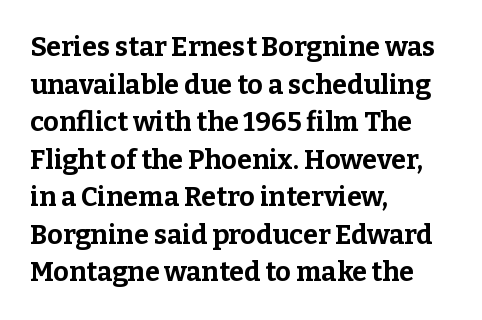
{"italic": "no", "bold": "yes", "underline": "no", "align": "left", "line_spacing": "normal", "line_spacing_ratio": 1.39, "letter_spacing": "normal", "letter_spacing_em": 0.0, "glyph_px": 27}
